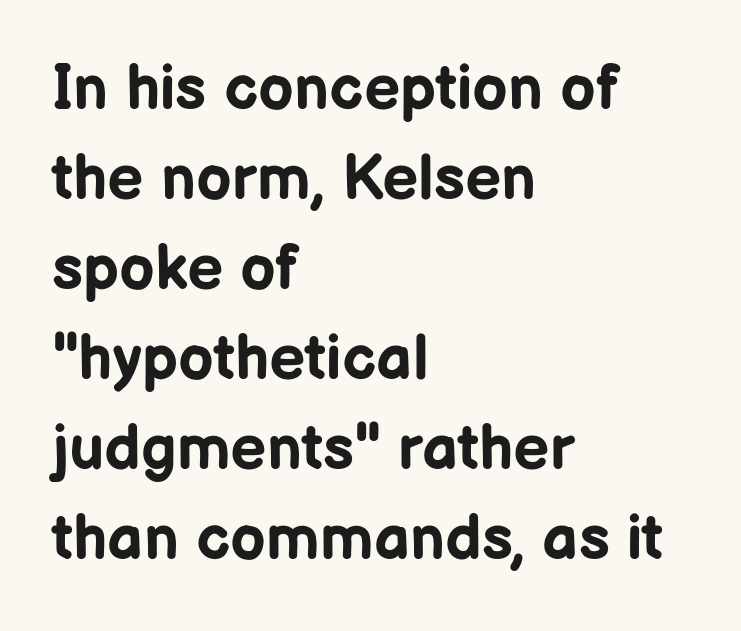
{"serif": "no", "italic": "no", "bold": "yes", "weight": "bold", "width": "normal", "stroke_contrast": "low", "x_height": "medium", "monospaced": "no", "underline": "no", "align": "left", "line_spacing": "normal", "line_spacing_ratio": 1.43, "letter_spacing": "normal", "letter_spacing_em": 0.0, "glyph_px": 63}
